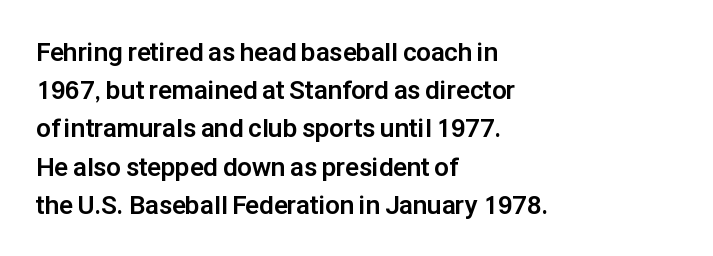
{"italic": "no", "bold": "yes", "underline": "no", "align": "left", "line_spacing": "normal", "line_spacing_ratio": 1.47, "letter_spacing": "normal", "letter_spacing_em": 0.0, "glyph_px": 26}
